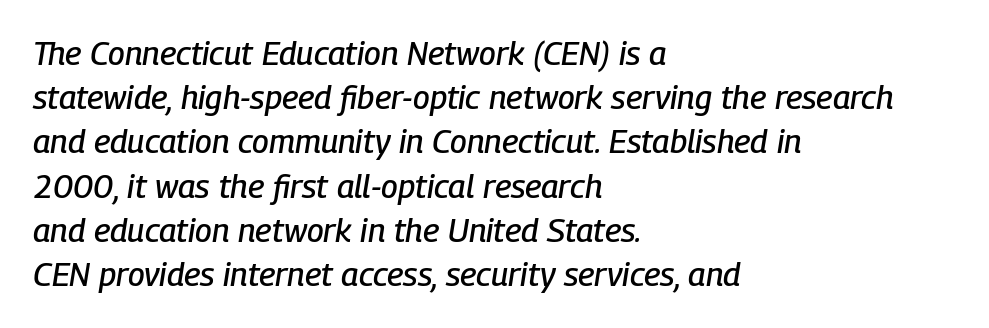
Q: Is the text italic (slanted)? A: Yes, it leans right by about 9 degrees.
Q: Is the text underlined? A: No.
Q: How is the paragraph aligned? A: Left-aligned.
Q: Is the spacing between letters normal or unusually wide? A: Normal.
Q: Is the spacing between lines tight, normal or loose? A: Normal.
Q: Width (condensed, normal, or wide)? A: Condensed.
Q: Stroke contrast? A: Low.
Q: x-height? A: Medium.
Q: Monospaced? A: No.
